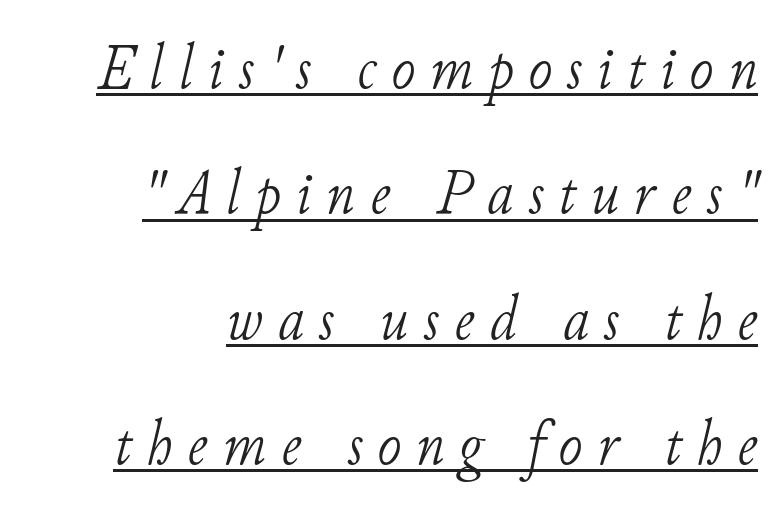
The image shows 65 px light serif type, italic (leaning right); set right-aligned, loose line spacing (1.93x), unusually wide letter spacing (+0.23 em), underlined; low stroke contrast and a small x-height.
